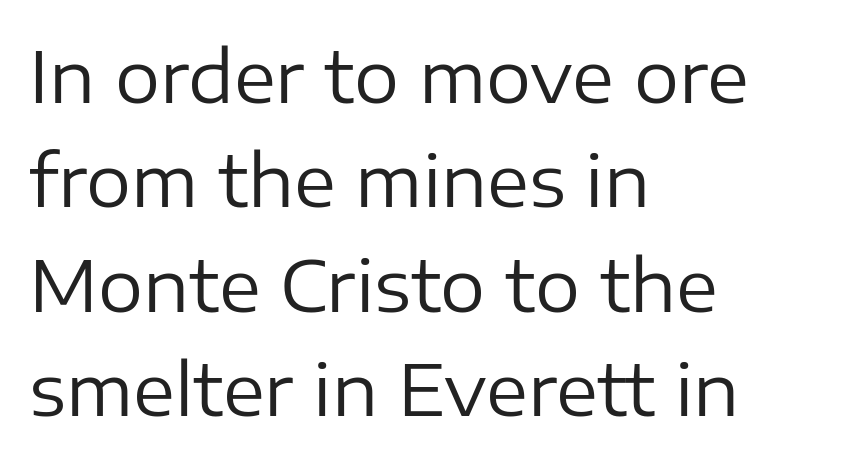
{"serif": "no", "italic": "no", "bold": "no", "weight": "regular", "width": "normal", "stroke_contrast": "low", "x_height": "medium", "monospaced": "no", "underline": "no", "align": "left", "line_spacing": "normal", "line_spacing_ratio": 1.47, "letter_spacing": "normal", "letter_spacing_em": 0.0, "glyph_px": 71}
